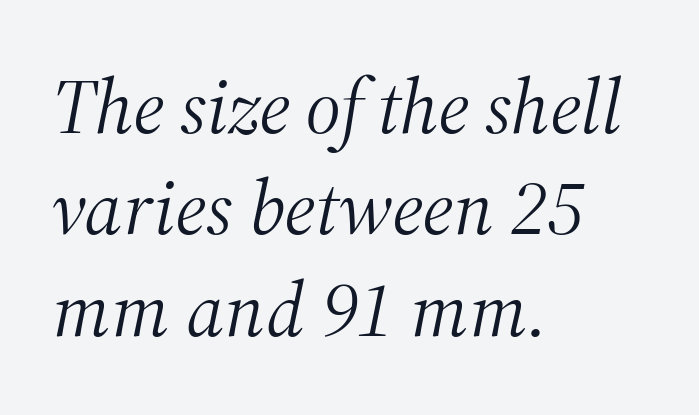
The image shows 78 px light serif type, italic (leaning right); set left-aligned, normal line spacing (1.3x), normal letter spacing, not underlined; medium stroke contrast and a medium x-height.
